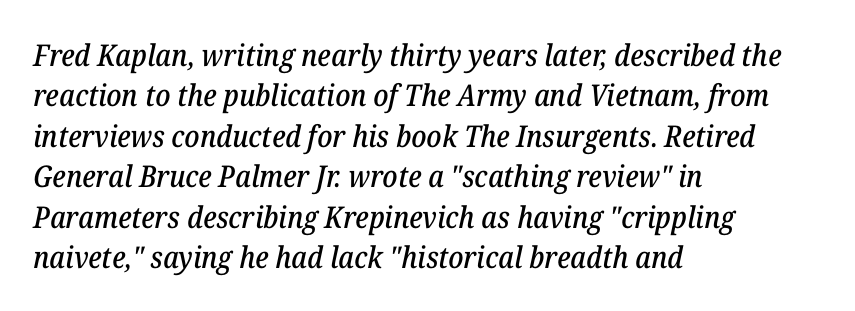
Note: serifs present on the glyphs. Yep, that's italic — everything's leaning. Honestly, the letter spacing is just normal — you wouldn't notice it. One-word summary of the alignment: left.
